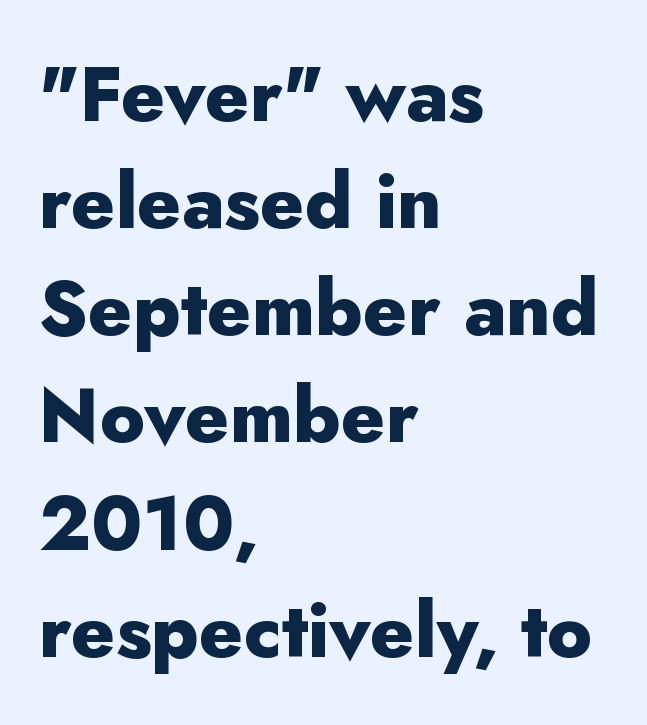
The image shows 76 px heavy sans-serif type, upright; set left-aligned, normal line spacing (1.41x), normal letter spacing, not underlined; low stroke contrast and a small x-height.
